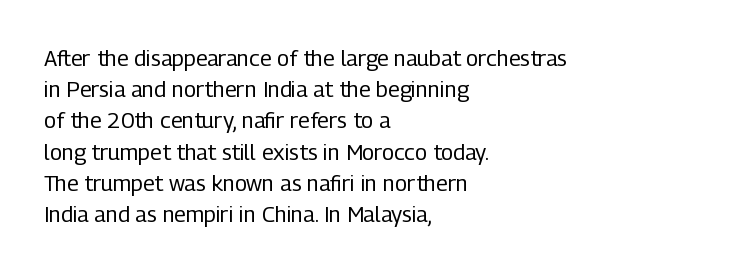
Every row of glyphs begins at an identical x-position on the left. The typesetting does not lean heavy: it is not bold. One glance says typical: line gaps are just what's usual. Underlining? Definitely not there.
